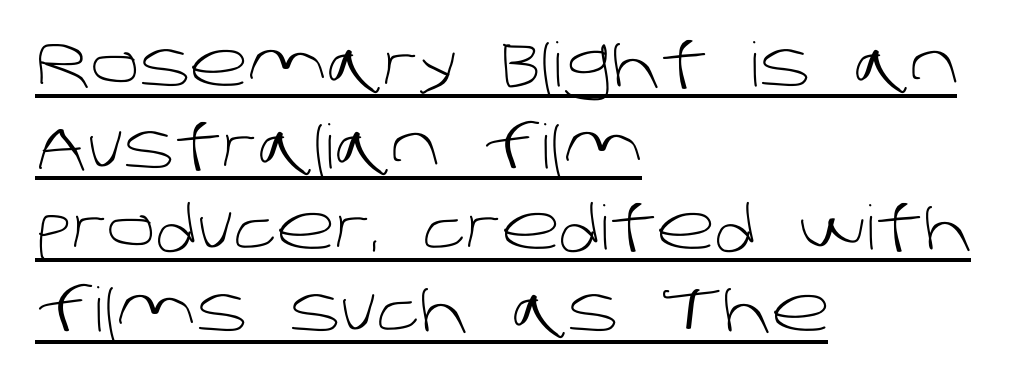
{"serif": "no", "bold": "no", "weight": "light", "width": "normal", "stroke_contrast": "low", "x_height": "large", "monospaced": "no", "underline": "yes", "align": "left", "line_spacing": "normal", "line_spacing_ratio": 1.34, "letter_spacing": "normal", "letter_spacing_em": 0.0, "glyph_px": 61}
